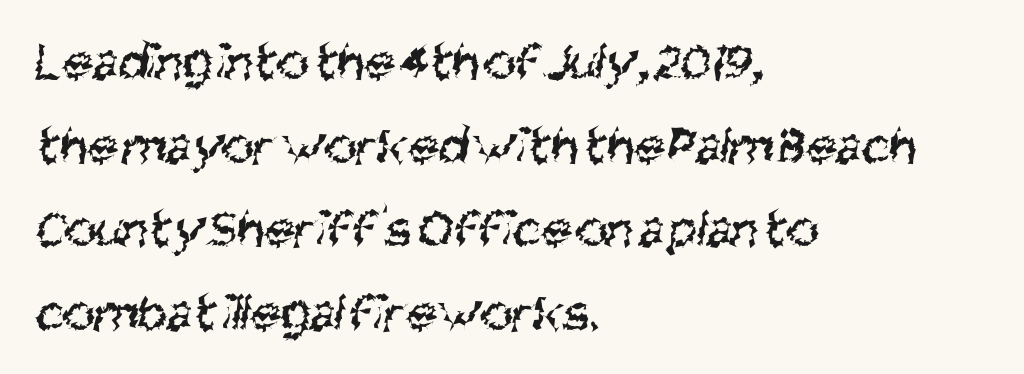
Q: Is the text bold? A: No.
Q: Is the typeface a serif or a sans-serif typeface? A: Sans-serif.
Q: Is the text underlined? A: No.
Q: How is the paragraph aligned? A: Left-aligned.
Q: Is the spacing between letters normal or unusually wide? A: Normal.
Q: Is the spacing between lines tight, normal or loose? A: Normal.
Q: Width (condensed, normal, or wide)? A: Condensed.
Q: Stroke contrast? A: Medium.
Q: x-height? A: Large.
Q: Monospaced? A: No.
